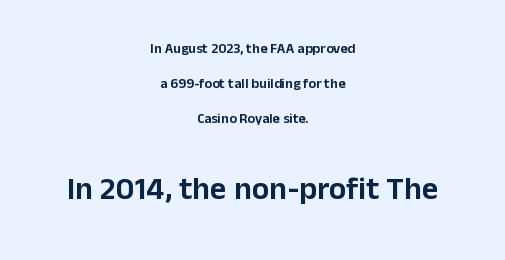
{"serif": "no", "italic": "no", "width": "normal", "stroke_contrast": "low", "x_height": "medium", "monospaced": "no", "underline": "no", "align": "center", "line_spacing": "loose", "line_spacing_ratio": 2.49, "letter_spacing": "normal", "letter_spacing_em": 0.0, "larger_block": "second", "size_ratio": 2.29, "glyph_px": 32}
